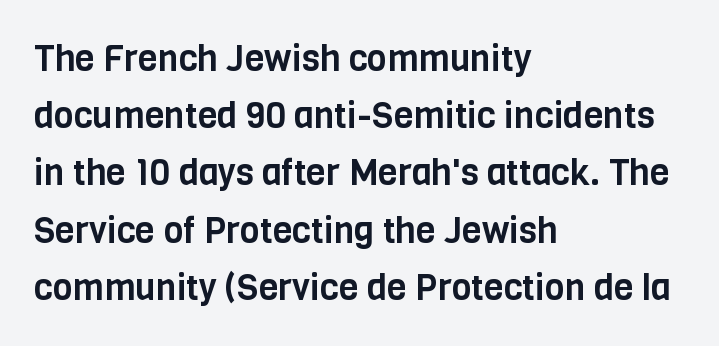
{"serif": "no", "italic": "no", "width": "condensed", "stroke_contrast": "low", "x_height": "large", "monospaced": "no", "underline": "no", "align": "left", "line_spacing": "normal", "line_spacing_ratio": 1.59, "letter_spacing": "normal", "letter_spacing_em": 0.0, "glyph_px": 36}
